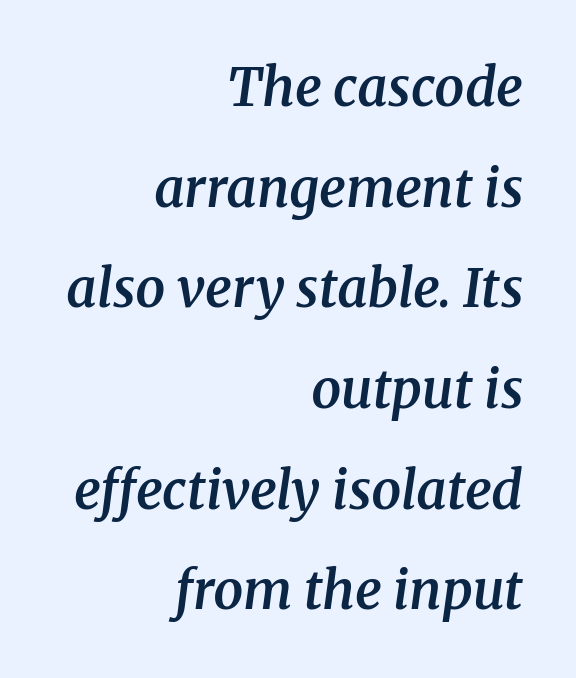
The image shows 53 px semibold serif type, italic (leaning right); set right-aligned, loose line spacing (1.9x), normal letter spacing, not underlined; medium stroke contrast and a medium x-height.
